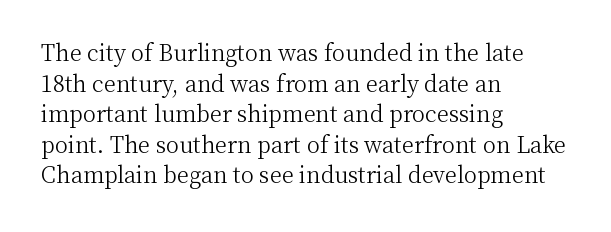
Q: Is the text bold? A: No.
Q: Is the text italic (slanted)? A: No, it is upright.
Q: Is the text underlined? A: No.
Q: How is the paragraph aligned? A: Left-aligned.
Q: Is the spacing between letters normal or unusually wide? A: Normal.
Q: Is the spacing between lines tight, normal or loose? A: Normal.
